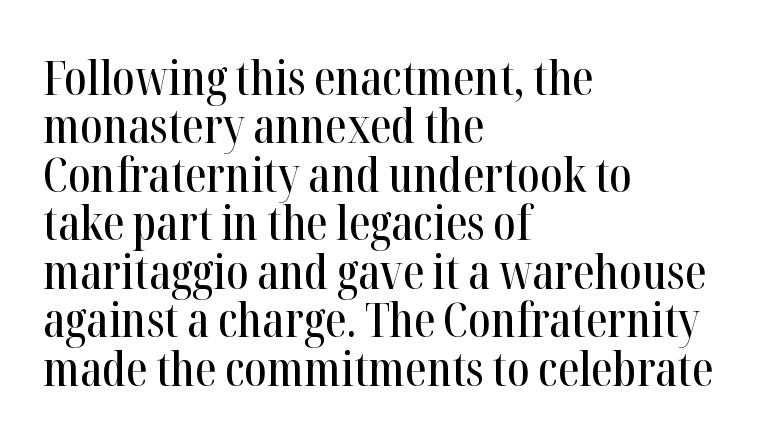
This sample has the flowing, uneven cadence of proportional lettering. Reading down the column, the eye jumps only a short way to each next line. What stands out about the letter spacing? Nothing — it is the standard amount. Quick note: not italic, upright.
